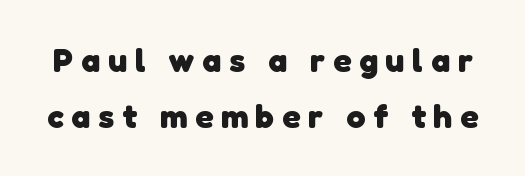
Q: Is the text bold? A: Yes.
Q: Is the typeface a serif or a sans-serif typeface? A: Sans-serif.
Q: Is the text underlined? A: No.
Q: Is the spacing between letters normal or unusually wide? A: Unusually wide.
Q: Is the spacing between lines tight, normal or loose? A: Normal.
Q: Width (condensed, normal, or wide)? A: Normal.
Q: Stroke contrast? A: Low.
Q: x-height? A: Medium.
Q: Monospaced? A: No.
